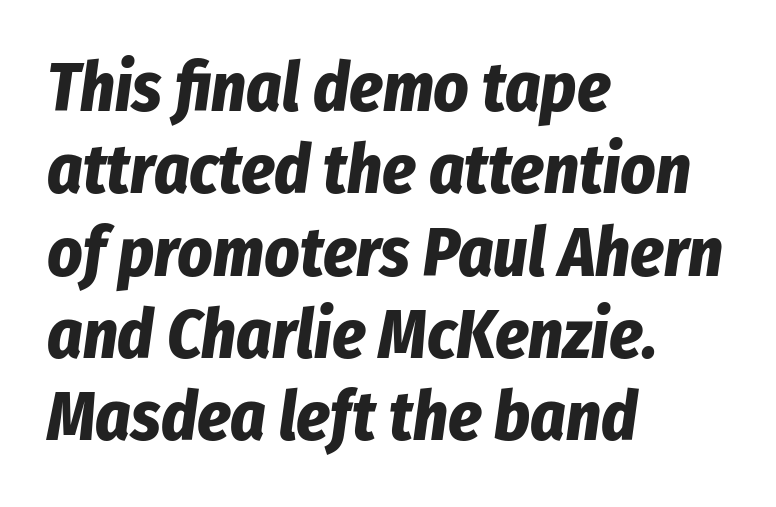
The text block is weighted toward the left margin, trailing off unevenly rightward. Descender tails drop into unmarked territory. Character widths vary here, with narrow letters taking less room than wide ones. The face used here has a pronounced slope to its letters.
